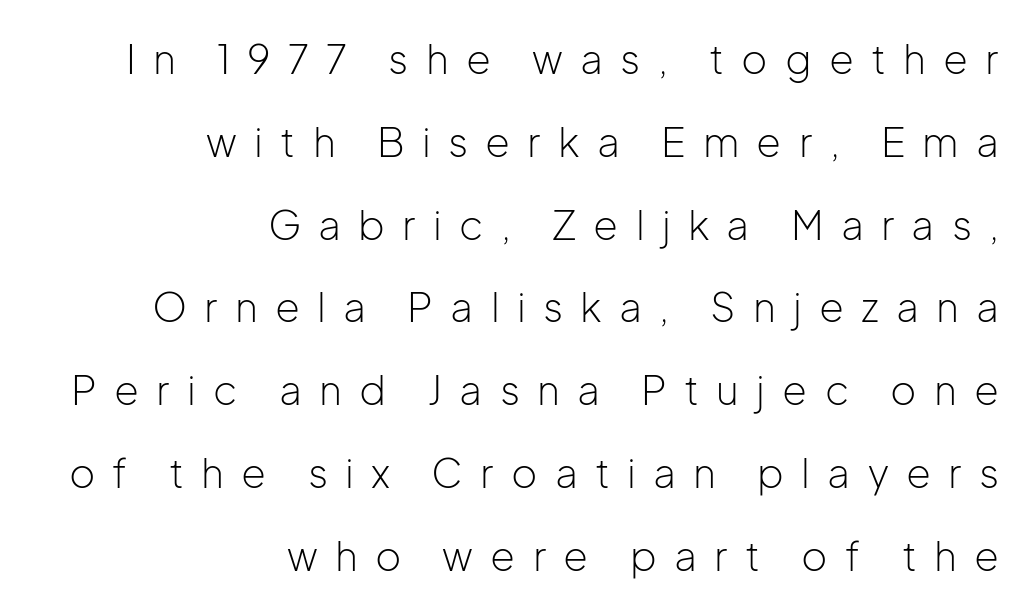
The image shows 40 px light sans-serif type, upright; set right-aligned, loose line spacing (2.07x), unusually wide letter spacing (+0.43 em), not underlined; low stroke contrast and a medium x-height.
